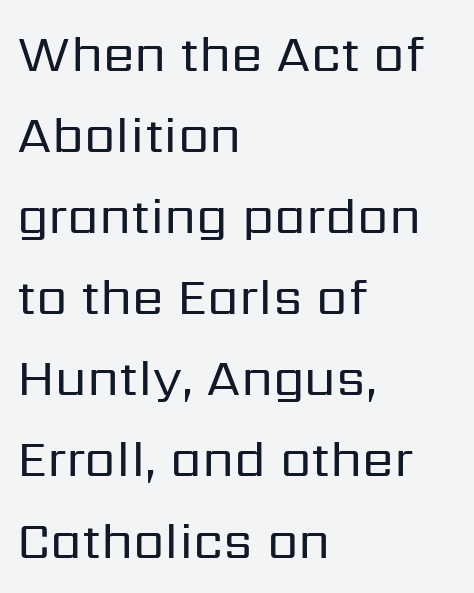
Q: Is the text bold? A: No.
Q: Is the text italic (slanted)? A: No, it is upright.
Q: Is the typeface a serif or a sans-serif typeface? A: Sans-serif.
Q: Is the text underlined? A: No.
Q: How is the paragraph aligned? A: Left-aligned.
Q: Is the spacing between letters normal or unusually wide? A: Normal.
Q: Is the spacing between lines tight, normal or loose? A: Normal.
Q: Width (condensed, normal, or wide)? A: Normal.
Q: Stroke contrast? A: Low.
Q: x-height? A: Medium.
Q: Monospaced? A: No.
